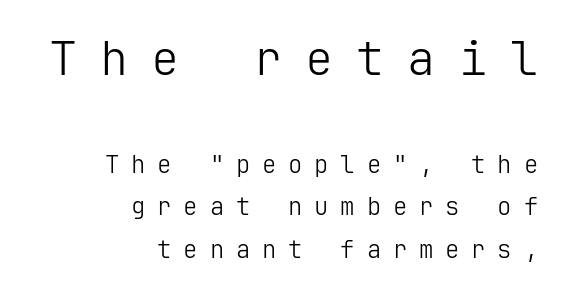
{"serif": "no", "italic": "no", "bold": "no", "weight": "light", "width": "normal", "stroke_contrast": "low", "x_height": "medium", "underline": "no", "align": "right", "line_spacing_ratio": 1.77, "letter_spacing": "wide", "letter_spacing_em": 0.49, "larger_block": "first", "size_ratio": 1.96, "glyph_px": 47}
